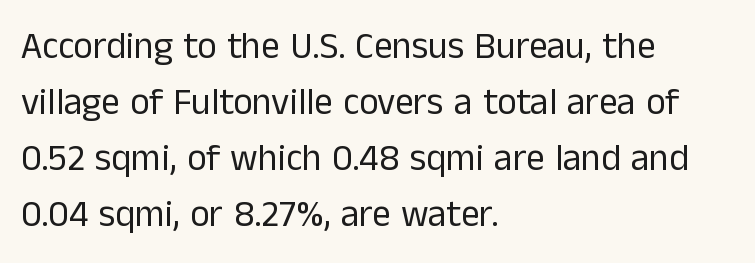
Q: Is the text bold? A: No.
Q: Is the text italic (slanted)? A: No, it is upright.
Q: Is the typeface a serif or a sans-serif typeface? A: Sans-serif.
Q: Is the text underlined? A: No.
Q: How is the paragraph aligned? A: Left-aligned.
Q: Is the spacing between letters normal or unusually wide? A: Normal.
Q: Is the spacing between lines tight, normal or loose? A: Normal.
Q: Width (condensed, normal, or wide)? A: Normal.
Q: Stroke contrast? A: Low.
Q: x-height? A: Medium.
Q: Monospaced? A: No.
